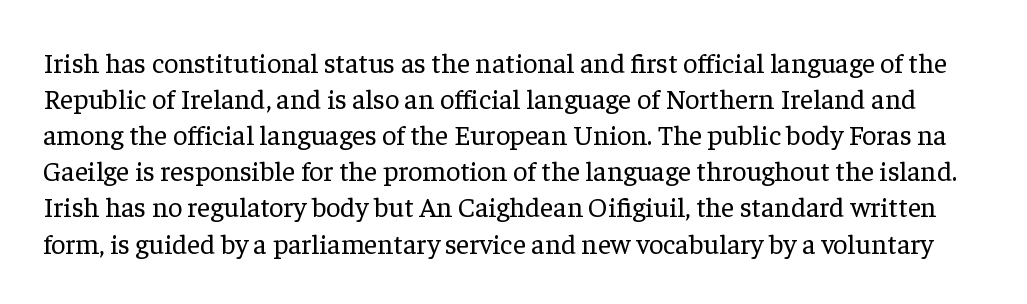
{"serif": "yes", "italic": "no", "bold": "no", "weight": "regular", "width": "normal", "stroke_contrast": "low", "x_height": "medium", "monospaced": "no", "underline": "no", "line_spacing": "normal", "line_spacing_ratio": 1.29, "letter_spacing": "normal", "letter_spacing_em": 0.0, "glyph_px": 28}
